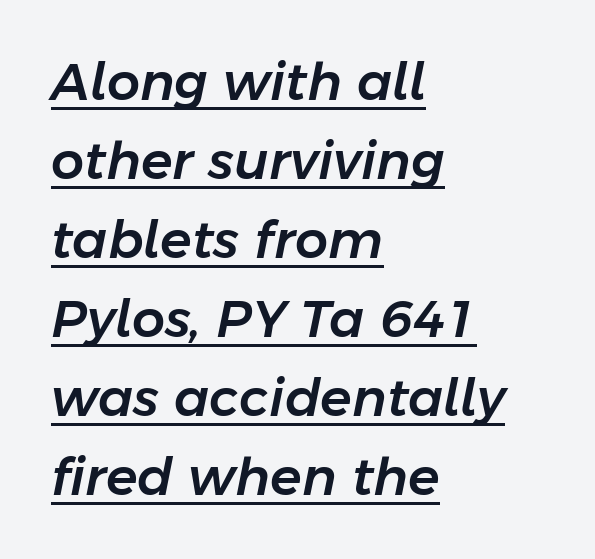
Q: Is the text italic (slanted)? A: Yes, it leans right by about 11 degrees.
Q: Is the text underlined? A: Yes.
Q: How is the paragraph aligned? A: Left-aligned.
Q: Is the spacing between letters normal or unusually wide? A: Normal.
Q: Is the spacing between lines tight, normal or loose? A: Normal.
Q: Width (condensed, normal, or wide)? A: Normal.
Q: Stroke contrast? A: Low.
Q: x-height? A: Medium.
Q: Monospaced? A: No.
